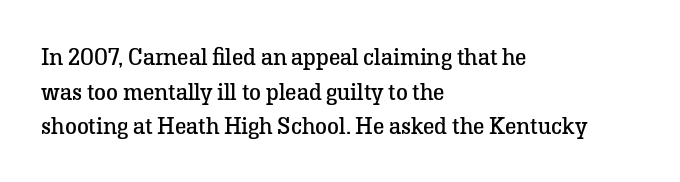
{"italic": "no", "bold": "no", "underline": "no", "align": "left", "line_spacing": "normal", "line_spacing_ratio": 1.44, "letter_spacing": "normal", "letter_spacing_em": 0.0, "glyph_px": 24}
